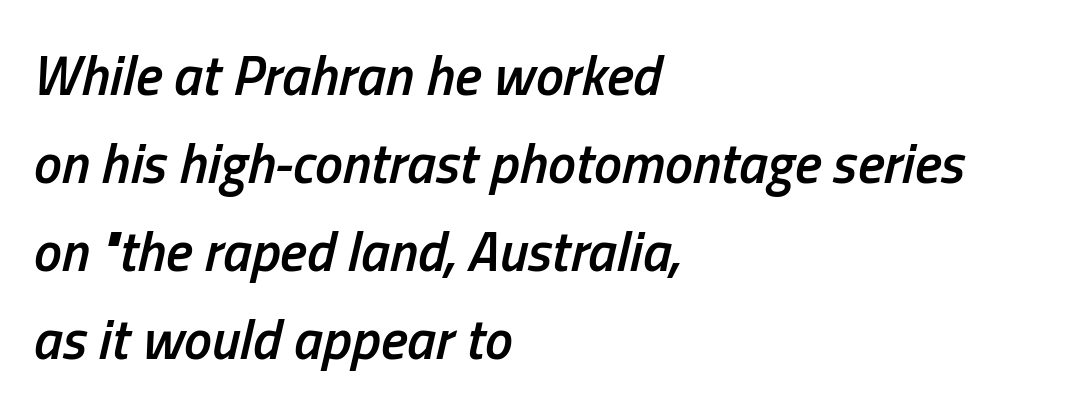
Descenders are the only things crossing below the line. Semibold letterforms, between regular and bold. Is this a fixed-width face? No — the glyphs have proportional, varying widths. The rendering anchors every line to the left-hand side.
